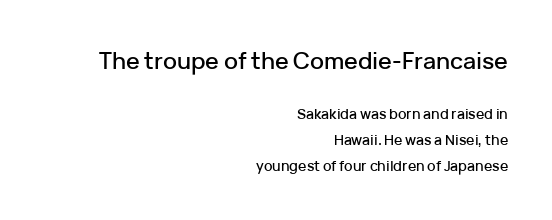
The image shows 23 px text type, upright; set right-aligned, line spacing 1.83x, normal letter spacing, not underlined; the first (top) block is 1.64x larger.
